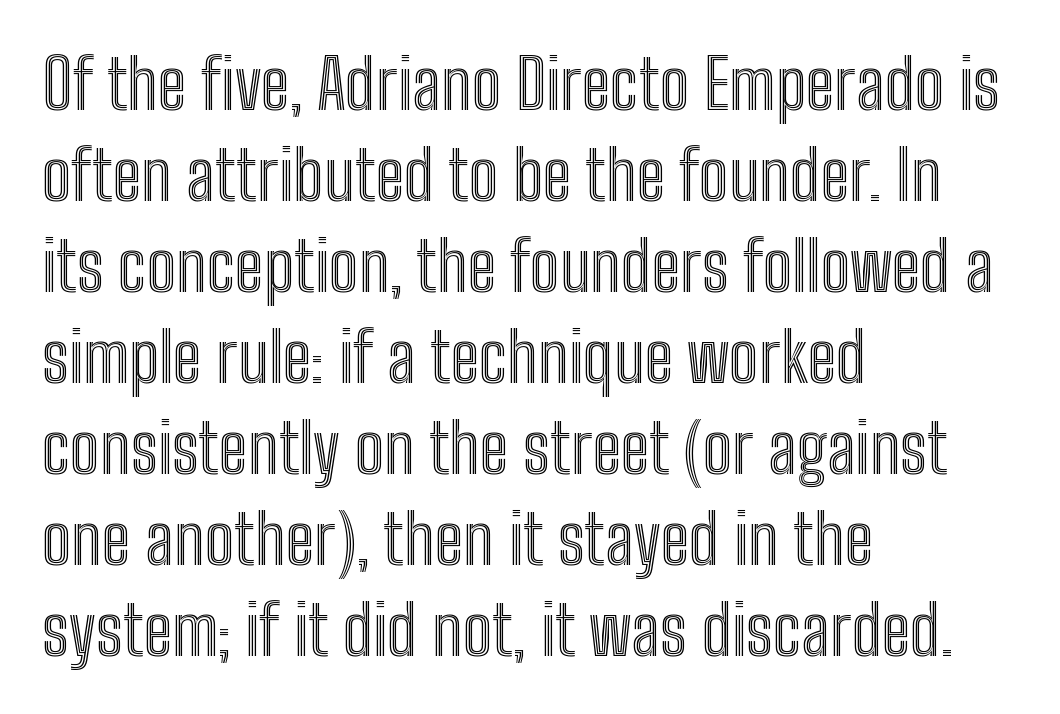
Q: Is the text italic (slanted)? A: No, it is upright.
Q: Is the text underlined? A: No.
Q: How is the paragraph aligned? A: Left-aligned.
Q: Is the spacing between letters normal or unusually wide? A: Normal.
Q: Is the spacing between lines tight, normal or loose? A: Normal.
Q: Width (condensed, normal, or wide)? A: Condensed.
Q: x-height? A: Medium.
Q: Monospaced? A: No.
